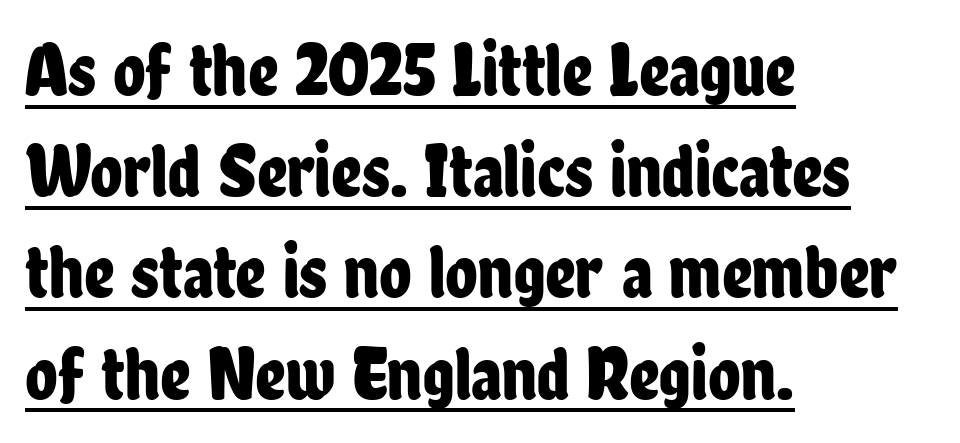
This block has exactly the height ordinary leading produces. Nope, not italic — everything's standing straight. The lines are quadded left. The passage shown is typed in a proportional face where columns would drift.
